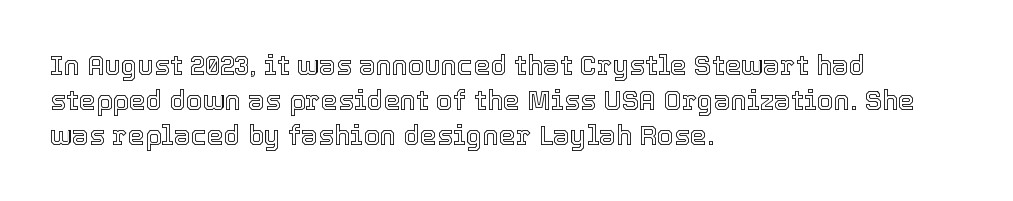
Q: Is the text italic (slanted)? A: No, it is upright.
Q: Is the text underlined? A: No.
Q: How is the paragraph aligned? A: Left-aligned.
Q: Is the spacing between letters normal or unusually wide? A: Normal.
Q: Is the spacing between lines tight, normal or loose? A: Normal.
